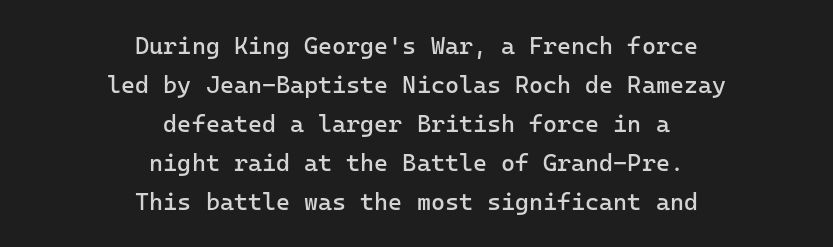
Compared with a flush-left layout, this one balances lines on the center instead. Beneath every word, the page is bare. Caption: face not bold, strokes unweighted. Compared with typical paragraphs, the rows here are spaced about the same. A typesetter would call this zero additional tracking. The typography opts for an upright posture over an oblique one.
